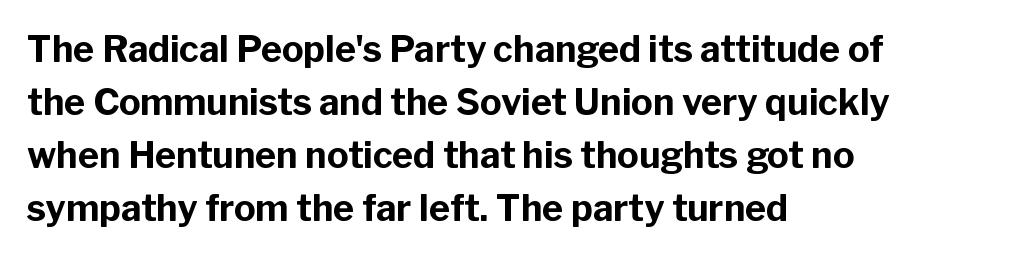
Q: Is the text bold? A: Yes.
Q: Is the text italic (slanted)? A: No, it is upright.
Q: Is the typeface a serif or a sans-serif typeface? A: Sans-serif.
Q: Is the text underlined? A: No.
Q: How is the paragraph aligned? A: Left-aligned.
Q: Is the spacing between letters normal or unusually wide? A: Normal.
Q: Is the spacing between lines tight, normal or loose? A: Normal.
Q: Width (condensed, normal, or wide)? A: Normal.
Q: Stroke contrast? A: Low.
Q: x-height? A: Medium.
Q: Monospaced? A: No.
